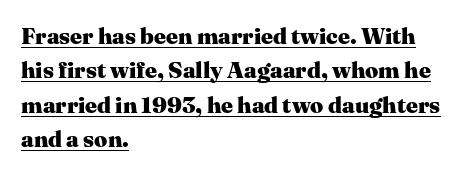
The rendering uses the underline text-decoration. Emphasis by weight is at full strength: bold. The font's upright variant was chosen for this text. A classic flush-left, rag-right setting is used for this passage.
